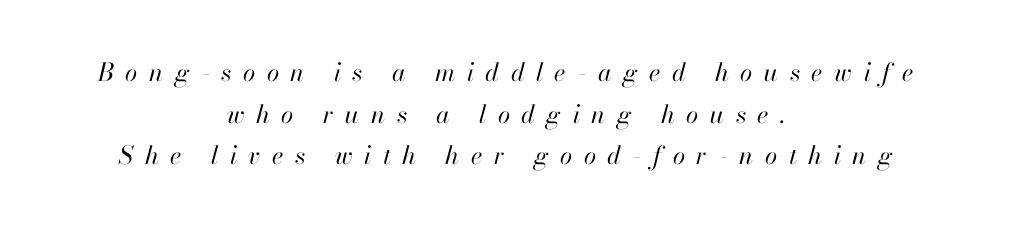
The image shows 25 px text type, italic (leaning right); set centered, normal line spacing (1.67x), unusually wide letter spacing (+0.46 em), not underlined.
